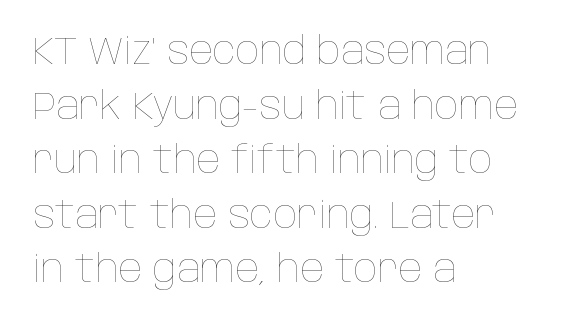
The area under the type is left untouched. The letters advance in unequal steps, a hallmark of proportional type. Do the letters lean? They stand straight. The horizontal fit of the characters is conventional and even.
